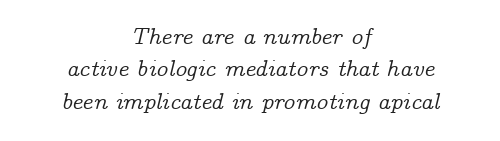
Which margin do the lines hug? Neither — every line sits in the middle. The glyphs are unaccompanied by any horizontal stroke below them. A normal amount of white space separates one row of letters from the next. Observe the lean: these are italic letterforms. The face used here is rendered with its standard letterfit.
